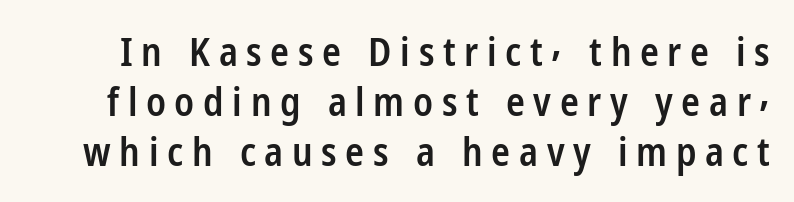
Q: Is the text bold? A: Semi-bold.
Q: Is the text italic (slanted)? A: No, it is upright.
Q: Is the typeface a serif or a sans-serif typeface? A: Sans-serif.
Q: Is the text underlined? A: No.
Q: Is the spacing between letters normal or unusually wide? A: Unusually wide.
Q: Is the spacing between lines tight, normal or loose? A: Normal.
Q: Width (condensed, normal, or wide)? A: Condensed.
Q: Stroke contrast? A: Low.
Q: x-height? A: Medium.
Q: Monospaced? A: No.
